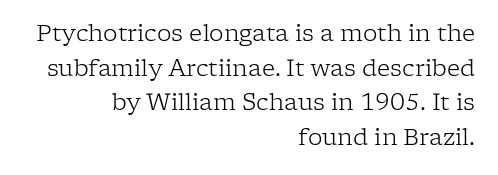
Q: Is the text bold? A: No.
Q: Is the text italic (slanted)? A: No, it is upright.
Q: Is the text underlined? A: No.
Q: How is the paragraph aligned? A: Right-aligned.
Q: Is the spacing between letters normal or unusually wide? A: Normal.
Q: Is the spacing between lines tight, normal or loose? A: Normal.
